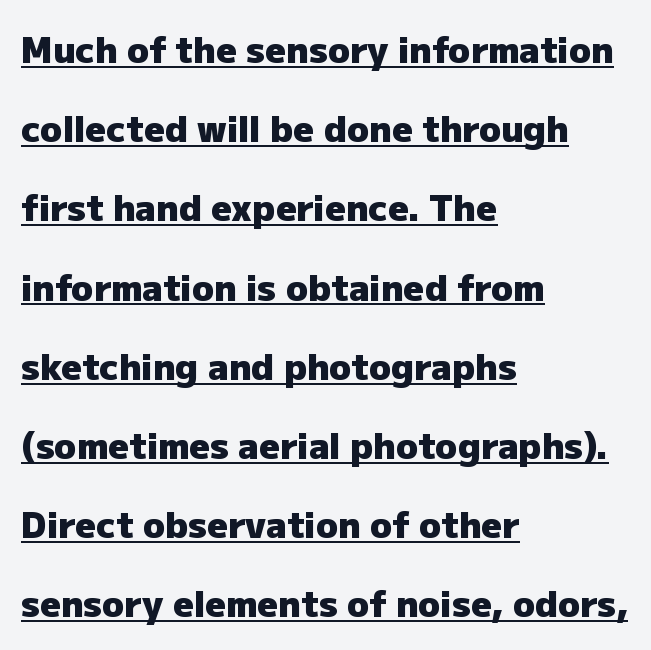
Q: Is the text bold? A: Yes.
Q: Is the text italic (slanted)? A: No, it is upright.
Q: Is the typeface a serif or a sans-serif typeface? A: Sans-serif.
Q: Is the text underlined? A: Yes.
Q: How is the paragraph aligned? A: Left-aligned.
Q: Is the spacing between letters normal or unusually wide? A: Normal.
Q: Is the spacing between lines tight, normal or loose? A: Loose.
Q: Width (condensed, normal, or wide)? A: Normal.
Q: Stroke contrast? A: Low.
Q: x-height? A: Medium.
Q: Monospaced? A: No.
